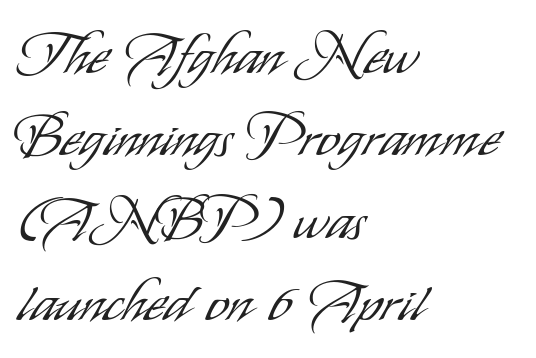
{"serif": "no", "bold": "no", "weight": "light", "width": "condensed", "stroke_contrast": "low", "x_height": "small", "monospaced": "no", "underline": "no", "align": "left", "line_spacing": "normal", "line_spacing_ratio": 1.42, "letter_spacing": "normal", "letter_spacing_em": 0.0, "glyph_px": 58}
